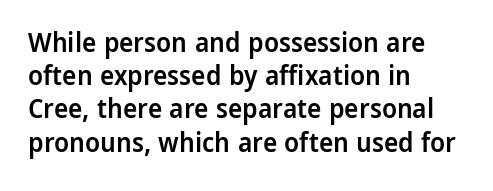
{"italic": "no", "bold": "semi", "underline": "no", "align": "left", "line_spacing_ratio": 1.23, "letter_spacing": "normal", "letter_spacing_em": 0.0, "glyph_px": 27}
